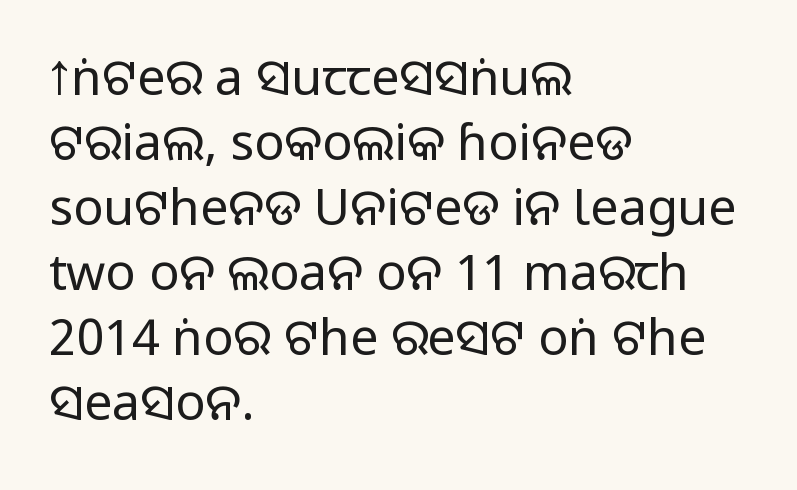
Q: Is the text italic (slanted)? A: No, it is upright.
Q: Is the typeface a serif or a sans-serif typeface? A: Sans-serif.
Q: Is the text underlined? A: No.
Q: How is the paragraph aligned? A: Left-aligned.
Q: Is the spacing between letters normal or unusually wide? A: Normal.
Q: Is the spacing between lines tight, normal or loose? A: Normal.
Q: Width (condensed, normal, or wide)? A: Normal.
Q: Stroke contrast? A: Medium.
Q: Monospaced? A: No.
